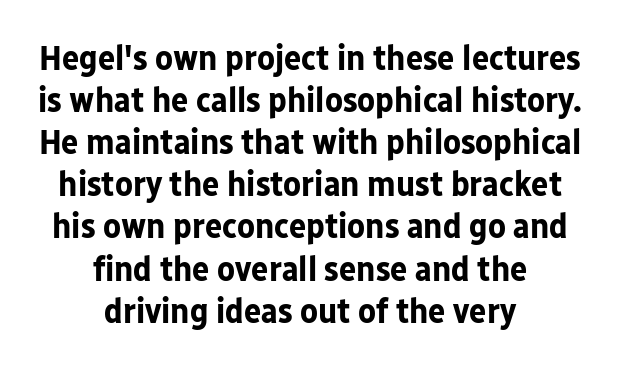
{"serif": "no", "italic": "no", "bold": "yes", "weight": "bold", "width": "normal", "stroke_contrast": "low", "x_height": "medium", "monospaced": "no", "underline": "no", "align": "center", "line_spacing_ratio": 1.17, "letter_spacing": "normal", "letter_spacing_em": 0.0, "glyph_px": 36}
